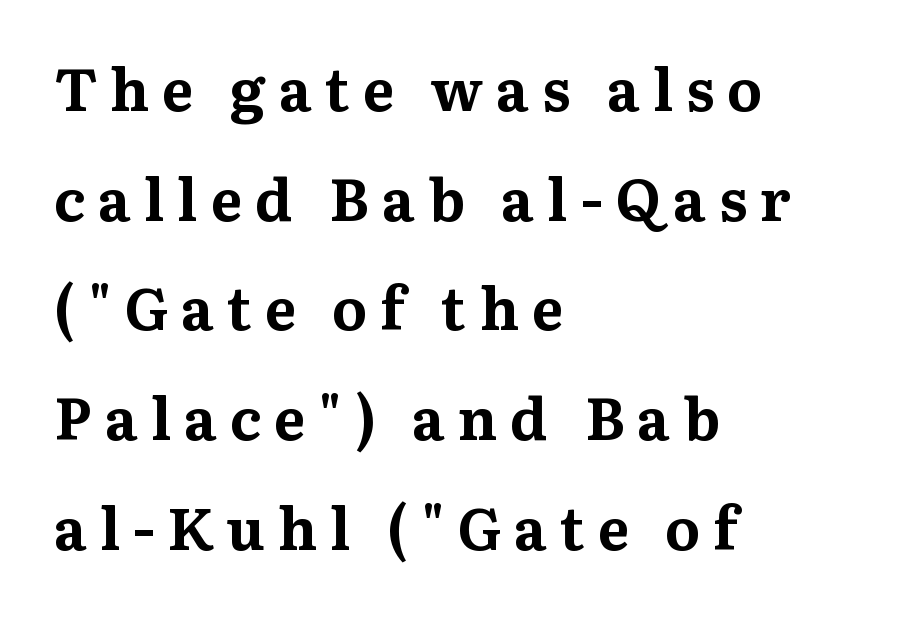
Q: Is the text bold? A: Yes.
Q: Is the text italic (slanted)? A: No, it is upright.
Q: Is the typeface a serif or a sans-serif typeface? A: Serif.
Q: Is the text underlined? A: No.
Q: How is the paragraph aligned? A: Left-aligned.
Q: Is the spacing between letters normal or unusually wide? A: Unusually wide.
Q: Width (condensed, normal, or wide)? A: Normal.
Q: Stroke contrast? A: Medium.
Q: x-height? A: Medium.
Q: Monospaced? A: No.
